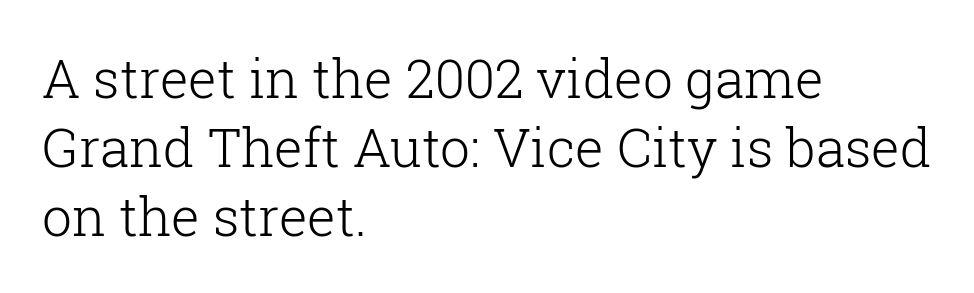
The image shows 53 px light serif type, upright; set left-aligned, normal line spacing (1.3x), normal letter spacing, not underlined; low stroke contrast and a medium x-height.
